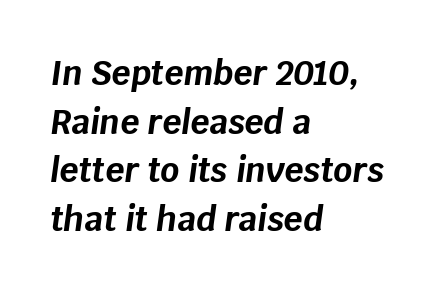
The image shows 33 px bold type, italic (leaning right); set left-aligned, normal line spacing (1.47x), normal letter spacing, not underlined; low stroke contrast and a large x-height.
